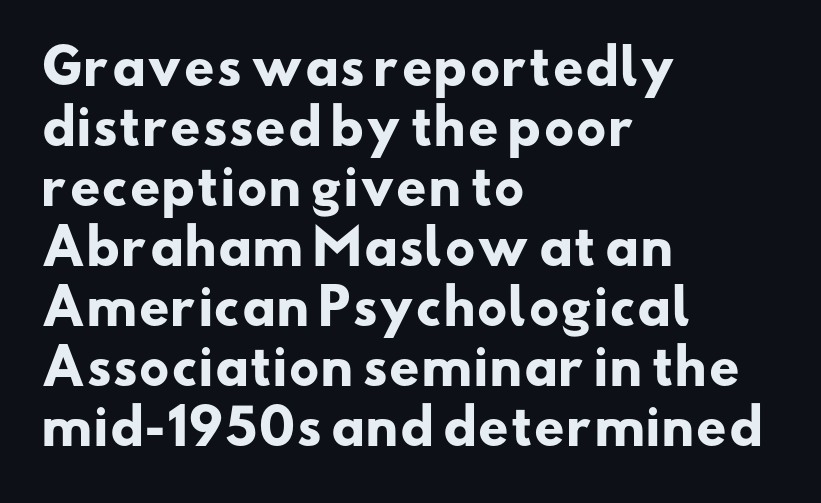
Clear beneath every line of the passage. One glance says typical: line gaps are just what's usual. Classification — sans serif. Glyph-to-glyph distance matches everyday printed text. This sample has the flowing, uneven cadence of proportional lettering.
